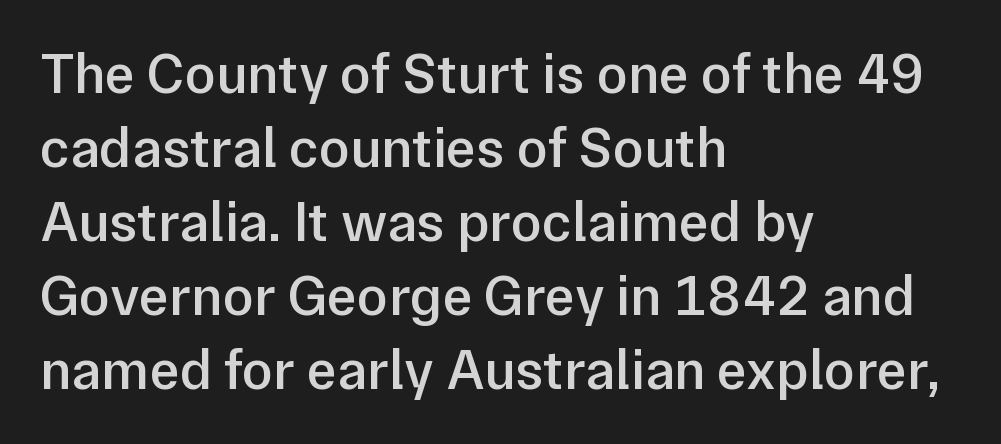
The image shows 57 px semibold sans-serif type, upright; set left-aligned, normal line spacing (1.3x), normal letter spacing, not underlined; low stroke contrast and a medium x-height.
